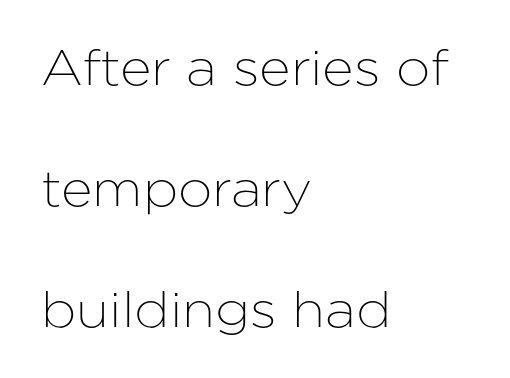
The image shows 49 px sans-serif type, upright; set left-aligned, loose line spacing (2.47x), normal letter spacing, not underlined; low stroke contrast and a medium x-height.
